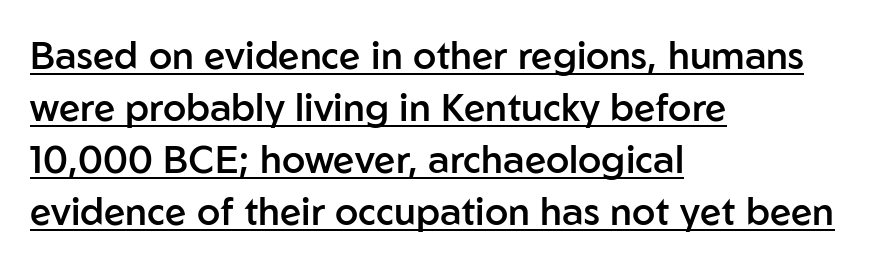
The image shows 38 px semibold sans-serif type, upright; set left-aligned, normal line spacing (1.37x), normal letter spacing, underlined; low stroke contrast and a medium x-height.
